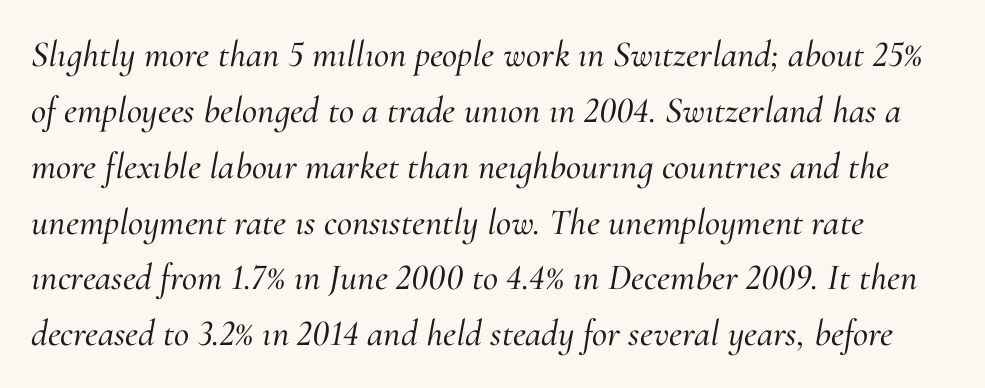
The image shows 37 px serif type, italic (leaning right); set normal line spacing (1.51x), normal letter spacing, not underlined; medium stroke contrast and a small x-height.
